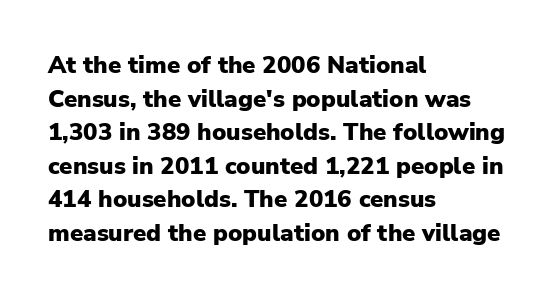
The image shows 24 px bold type, upright; set left-aligned, normal line spacing (1.4x), normal letter spacing, not underlined.
